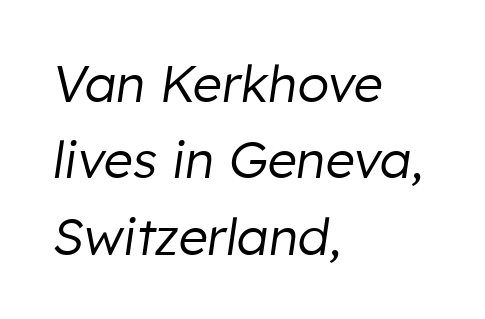
{"italic": "yes", "lean": "right", "slant_degrees": 8, "bold": "no", "weight": "regular", "width": "normal", "stroke_contrast": "low", "x_height": "medium", "monospaced": "no", "underline": "no", "align": "left", "line_spacing": "normal", "line_spacing_ratio": 1.5, "letter_spacing": "normal", "letter_spacing_em": 0.0, "glyph_px": 51}
